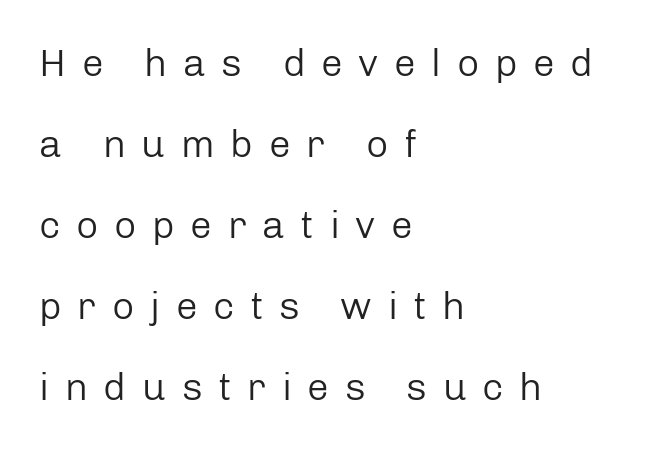
Line beginnings align vertically; line endings do not. Descenders hang freely into open space. Style check: upright. Is this a heavy cut? Hardly; it is regular or lighter. The rendering uses natural spacing where letterforms have individual widths. In terms of letterform style, serifs are entirely absent.
